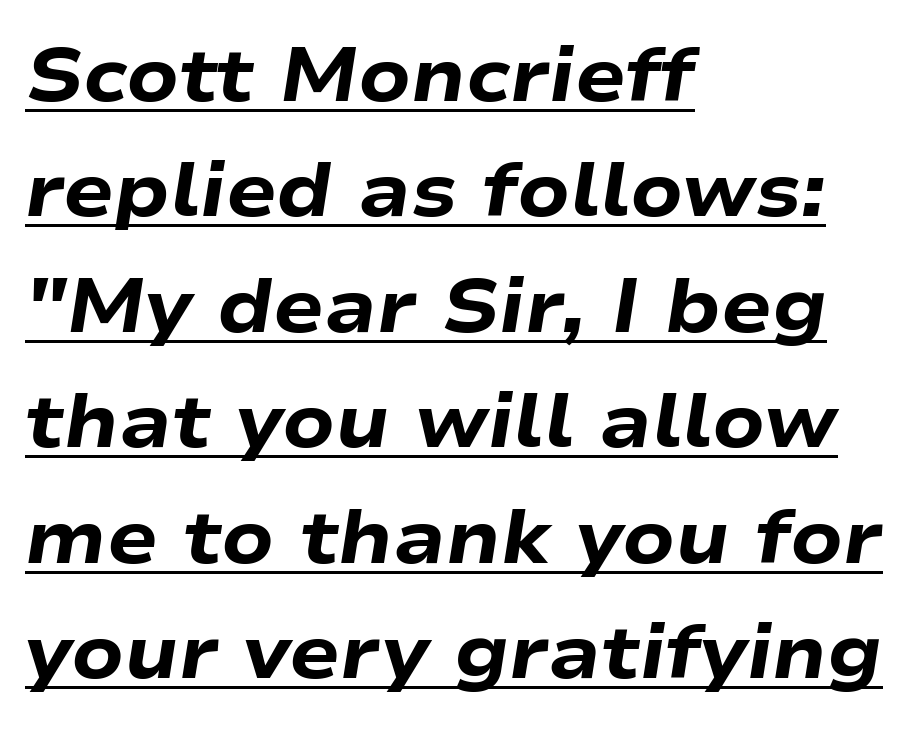
The image shows 75 px heavy, wide type, italic (leaning right); set left-aligned, normal line spacing (1.54x), normal letter spacing, underlined; low stroke contrast and a medium x-height.
